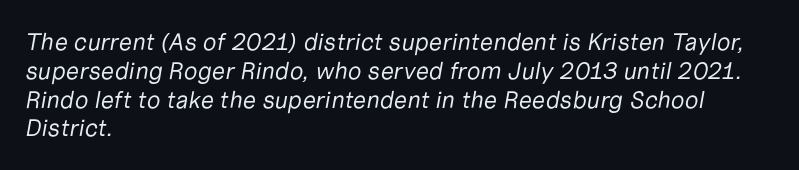
{"italic": "yes", "lean": "right", "slant_degrees": 10, "bold": "no", "underline": "no", "align": "left", "line_spacing_ratio": 1.2, "letter_spacing": "normal", "letter_spacing_em": 0.0, "glyph_px": 24}
